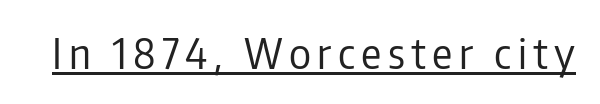
{"serif": "no", "italic": "no", "bold": "no", "weight": "regular", "width": "condensed", "stroke_contrast": "low", "x_height": "medium", "monospaced": "no", "underline": "yes", "glyph_px": 42}
